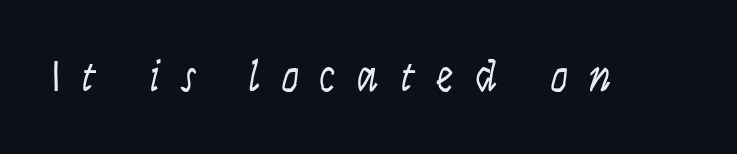
In terms of posture, this sample is oblique. You could not count columns in this text — the font is proportionally spaced. Is the type heavy? It reads as light-to-regular instead. Compared with typical body copy, the letter spacing here is much looser. The space directly below the letters is spotless.
